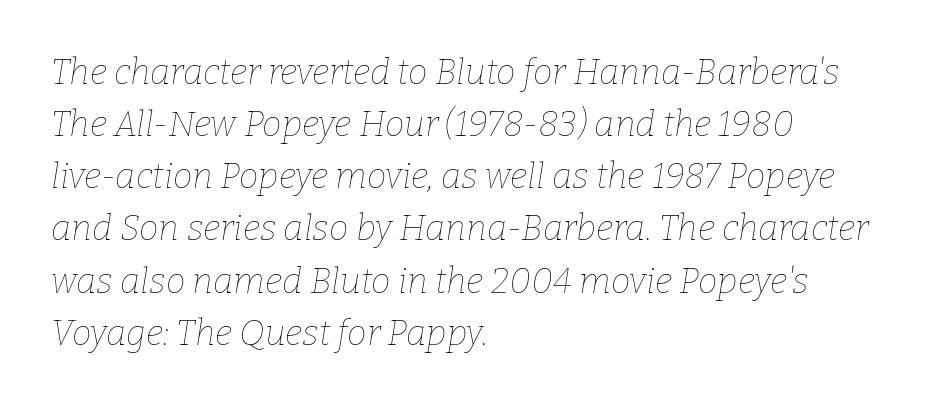
Q: Is the text bold? A: No.
Q: Is the text italic (slanted)? A: Yes, it leans right by about 9 degrees.
Q: Is the text underlined? A: No.
Q: How is the paragraph aligned? A: Left-aligned.
Q: Is the spacing between letters normal or unusually wide? A: Normal.
Q: Is the spacing between lines tight, normal or loose? A: Normal.
Q: Width (condensed, normal, or wide)? A: Normal.
Q: Stroke contrast? A: Low.
Q: x-height? A: Medium.
Q: Monospaced? A: No.
